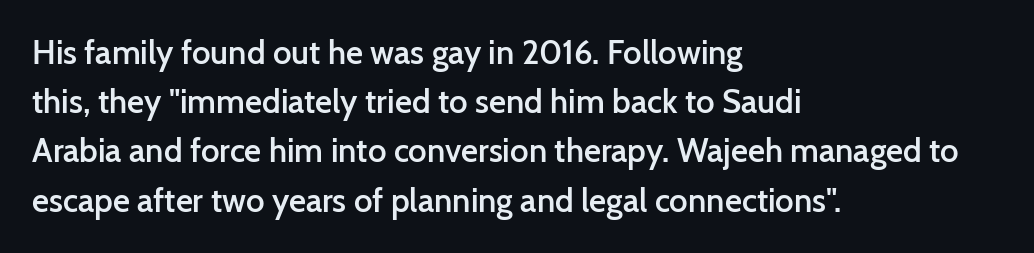
Q: Is the text bold? A: Semi-bold.
Q: Is the text italic (slanted)? A: No, it is upright.
Q: Is the typeface a serif or a sans-serif typeface? A: Sans-serif.
Q: Is the text underlined? A: No.
Q: How is the paragraph aligned? A: Left-aligned.
Q: Is the spacing between letters normal or unusually wide? A: Normal.
Q: Is the spacing between lines tight, normal or loose? A: Normal.
Q: Width (condensed, normal, or wide)? A: Normal.
Q: Stroke contrast? A: Low.
Q: x-height? A: Medium.
Q: Monospaced? A: No.
